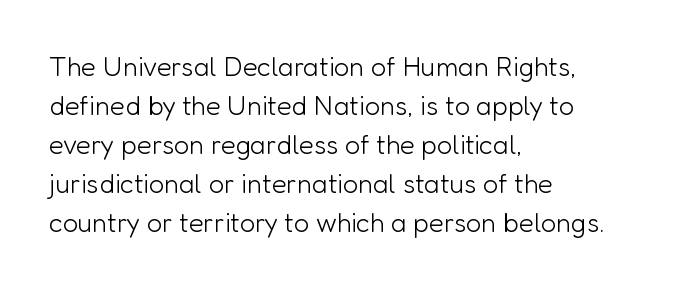
Q: Is the text bold? A: No.
Q: Is the text italic (slanted)? A: No, it is upright.
Q: Is the text underlined? A: No.
Q: How is the paragraph aligned? A: Left-aligned.
Q: Is the spacing between letters normal or unusually wide? A: Normal.
Q: Is the spacing between lines tight, normal or loose? A: Normal.
